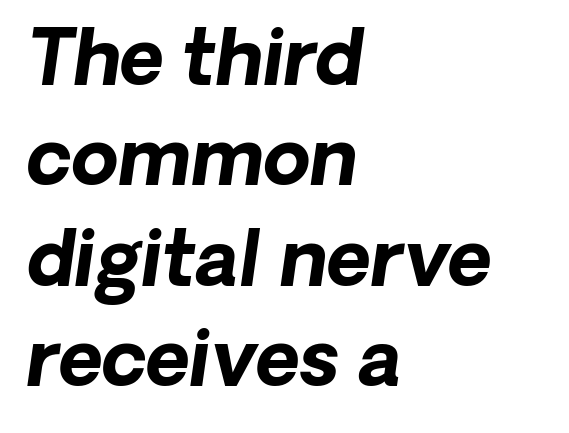
{"italic": "yes", "lean": "right", "slant_degrees": 8, "bold": "yes", "weight": "bold", "width": "normal", "stroke_contrast": "low", "x_height": "medium", "monospaced": "no", "underline": "no", "align": "left", "line_spacing": "normal", "line_spacing_ratio": 1.32, "letter_spacing": "normal", "letter_spacing_em": 0.0, "glyph_px": 76}
